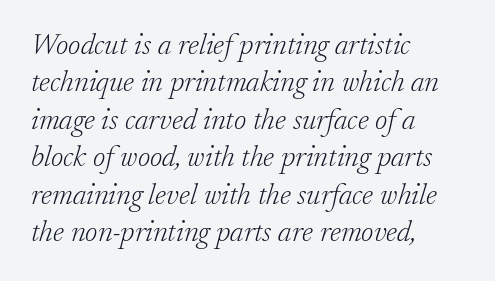
The image shows 30 px light serif type, italic (leaning right); set left-aligned, normal line spacing (1.25x), normal letter spacing, not underlined; low stroke contrast and a small x-height.
